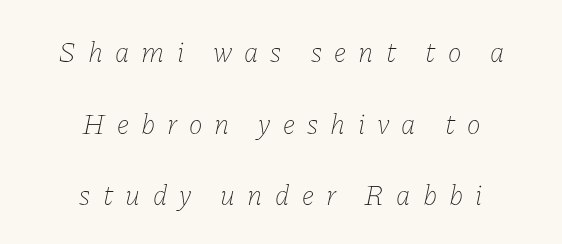
The axis of the letterforms is tilted away from vertical. Words float on clear page, feet unadorned. A typesetter would call this proportional, since set widths differ per character. A typesetter would call this leading open, well beyond the default. Spacing between characters has been opened up far beyond the box default. Visually the block forms a symmetrical silhouette, jagged on both flanks.
